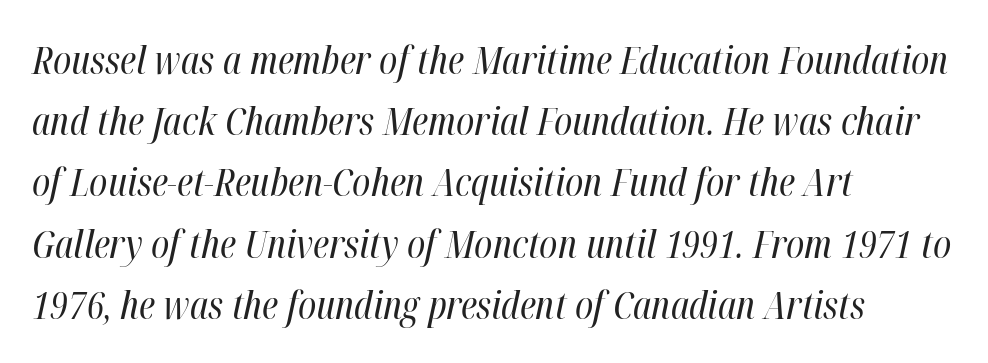
The characters are drawn with everyday or finer stroke widths. These lines were composed using italics. These lines keep a tight, regular rhythm from letter to letter. Rule under the text: the space is simply empty.
